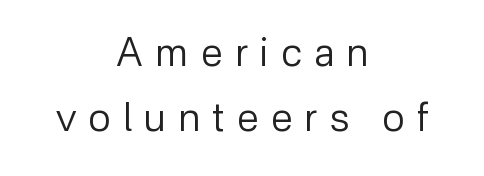
{"serif": "no", "italic": "no", "bold": "no", "weight": "regular", "width": "normal", "stroke_contrast": "low", "x_height": "medium", "monospaced": "no", "underline": "no", "align": "center", "line_spacing": "normal", "line_spacing_ratio": 1.67, "letter_spacing": "wide", "letter_spacing_em": 0.32, "glyph_px": 39}
